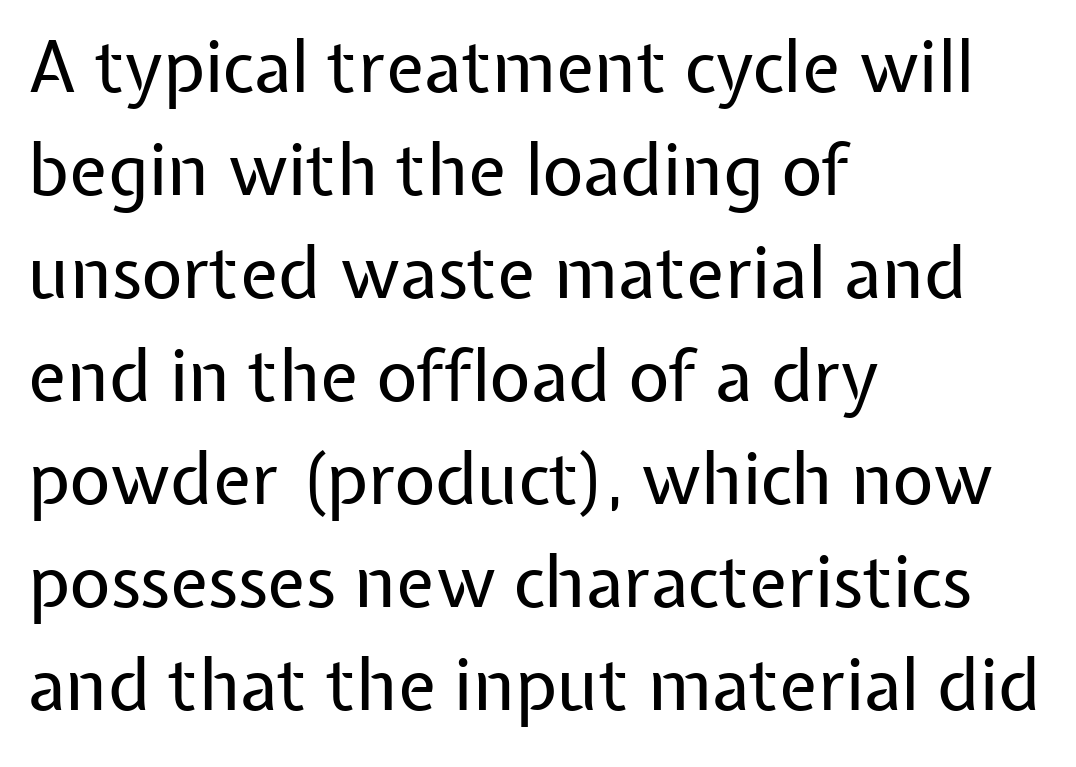
Q: Is the text bold? A: No.
Q: Is the text italic (slanted)? A: No, it is upright.
Q: Is the typeface a serif or a sans-serif typeface? A: Sans-serif.
Q: Is the text underlined? A: No.
Q: How is the paragraph aligned? A: Left-aligned.
Q: Is the spacing between letters normal or unusually wide? A: Normal.
Q: Is the spacing between lines tight, normal or loose? A: Normal.
Q: Width (condensed, normal, or wide)? A: Normal.
Q: Stroke contrast? A: Low.
Q: x-height? A: Medium.
Q: Monospaced? A: No.
